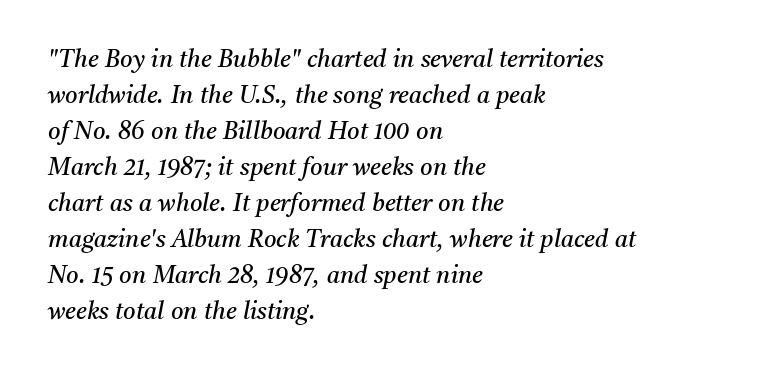
{"italic": "yes", "lean": "right", "slant_degrees": 11, "bold": "no", "underline": "no", "align": "left", "line_spacing": "normal", "line_spacing_ratio": 1.5, "letter_spacing": "normal", "letter_spacing_em": 0.0, "glyph_px": 24}
